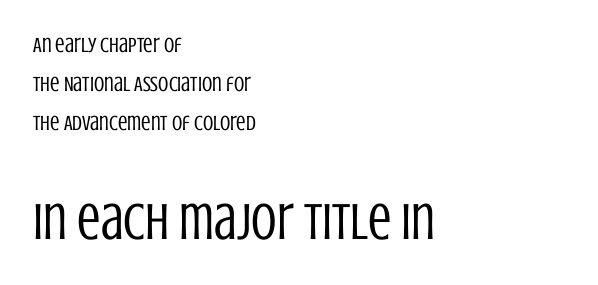
{"serif": "no", "italic": "no", "bold": "no", "weight": "regular", "width": "condensed", "stroke_contrast": "low", "x_height": "large", "monospaced": "no", "underline": "no", "align": "left", "line_spacing_ratio": 1.86, "letter_spacing": "normal", "letter_spacing_em": 0.0, "larger_block": "second", "size_ratio": 2.48, "glyph_px": 52}
